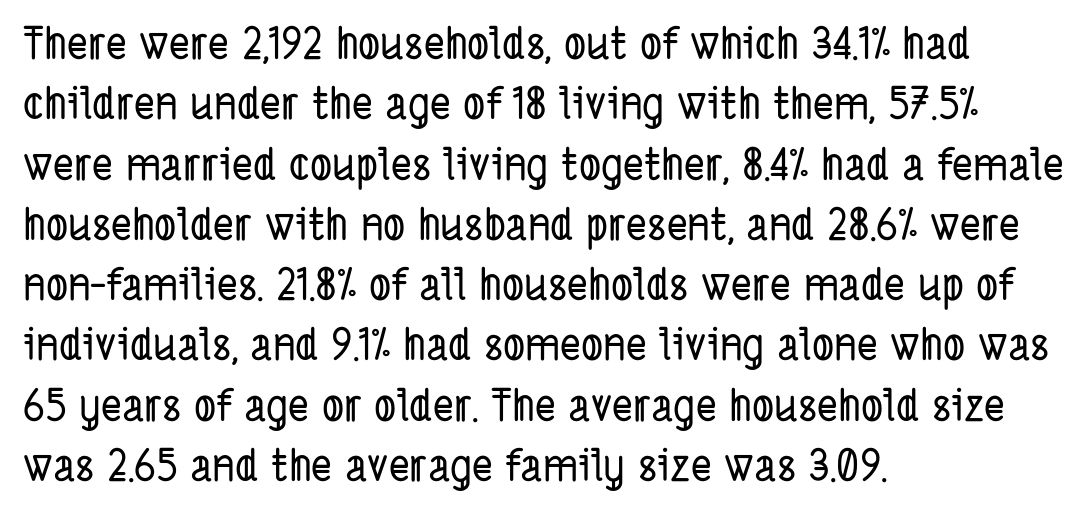
{"serif": "no", "width": "condensed", "stroke_contrast": "low", "x_height": "medium", "monospaced": "no", "underline": "no", "align": "left", "line_spacing": "normal", "line_spacing_ratio": 1.37, "letter_spacing": "normal", "letter_spacing_em": 0.0, "glyph_px": 44}
